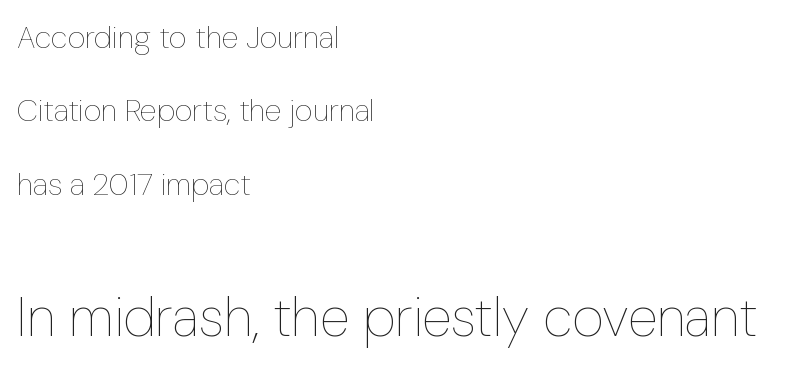
Standard letterfit; no display-style spreading of the glyphs. Character widths vary here, with narrow letters taking less room than wide ones. No heavy texture on the line: the type isn't bold. The baseline area is clear. The designer dialed line spacing up above the default. Whoever set this made the second block the dominant, larger element.
